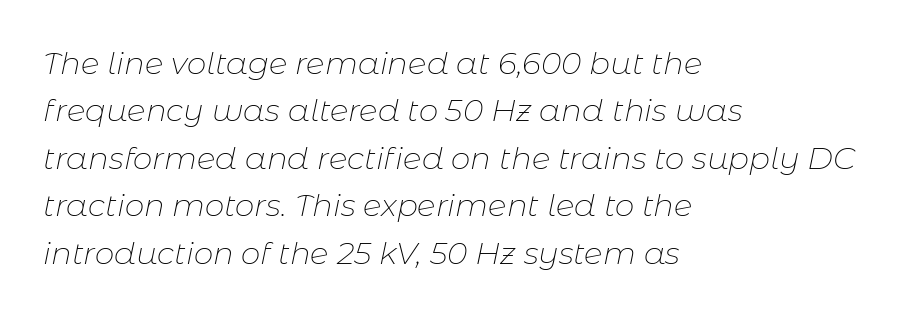
No heavy texture on the line: the type isn't bold. Short note: letters normally spaced. Observe the lean: these are italic letterforms. The foot of each line stays bare and open. The lines in this sample share a left origin and differ only in where they stop.
